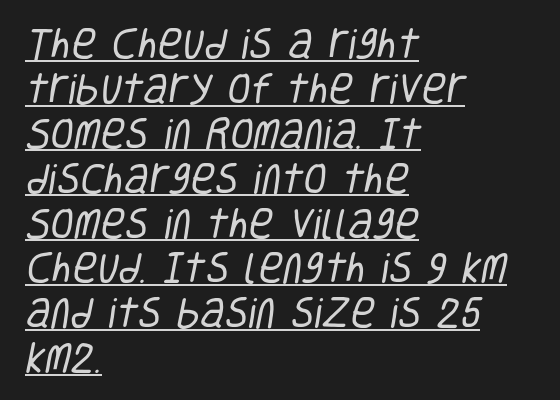
{"serif": "no", "bold": "no", "weight": "regular", "width": "condensed", "stroke_contrast": "low", "x_height": "large", "monospaced": "no", "underline": "yes", "align": "left", "line_spacing": "normal", "line_spacing_ratio": 1.32, "letter_spacing": "normal", "letter_spacing_em": 0.0, "glyph_px": 34}
